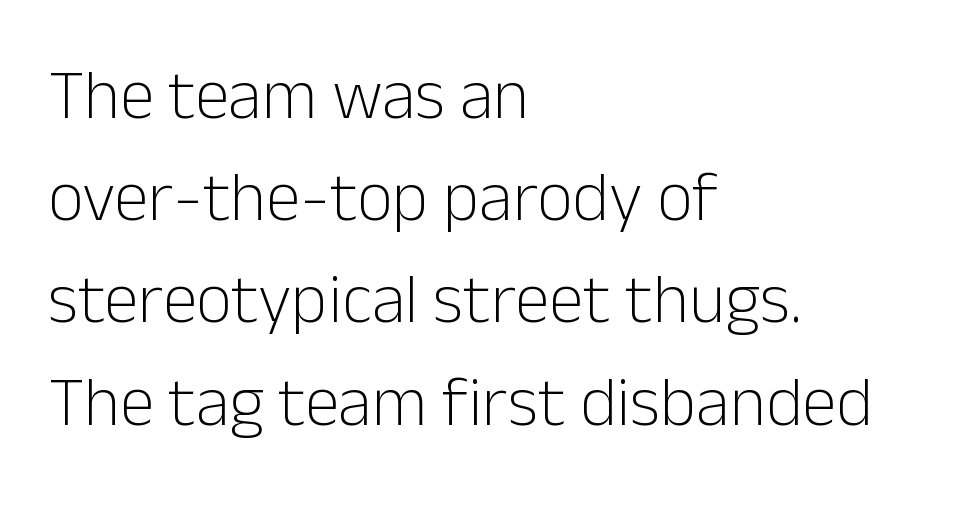
{"serif": "no", "italic": "no", "bold": "no", "weight": "light", "width": "normal", "stroke_contrast": "low", "x_height": "medium", "monospaced": "no", "underline": "no", "align": "left", "line_spacing": "normal", "line_spacing_ratio": 1.46, "letter_spacing": "normal", "letter_spacing_em": 0.0, "glyph_px": 70}
